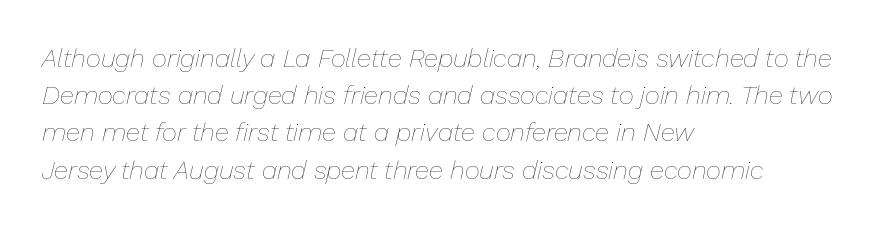
{"italic": "yes", "lean": "right", "slant_degrees": 13, "bold": "no", "underline": "no", "align": "left", "line_spacing": "normal", "line_spacing_ratio": 1.43, "letter_spacing": "normal", "letter_spacing_em": 0.0, "glyph_px": 26}
